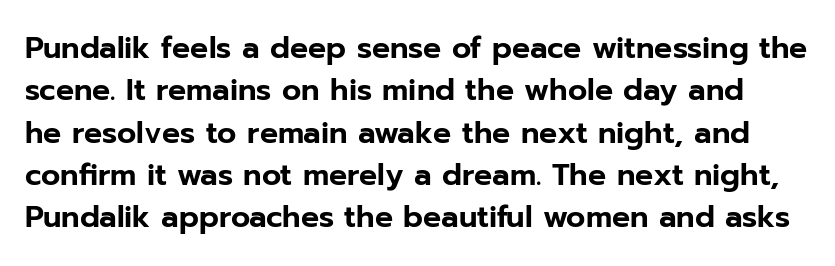
The image shows 30 px sans-serif type, upright; set normal line spacing (1.41x), normal letter spacing, not underlined; low stroke contrast and a medium x-height.
